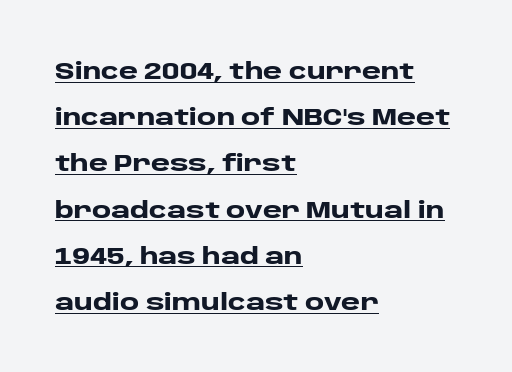
{"italic": "no", "bold": "yes", "underline": "yes", "align": "left", "line_spacing": "loose", "line_spacing_ratio": 2.01, "letter_spacing": "normal", "letter_spacing_em": 0.0, "glyph_px": 23}
